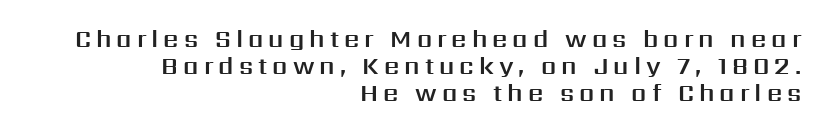
{"italic": "no", "underline": "no", "align": "right", "line_spacing": "tight", "line_spacing_ratio": 1.12, "letter_spacing": "wide", "letter_spacing_em": 0.21, "glyph_px": 24}
